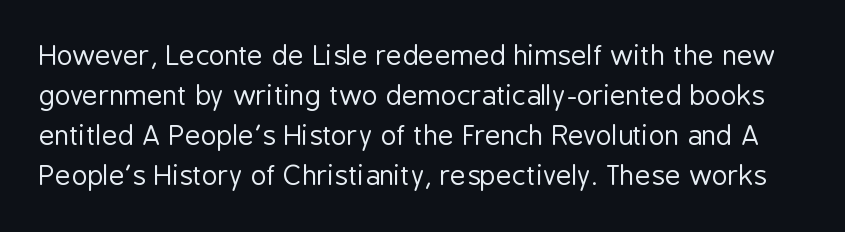
Q: Is the text bold? A: No.
Q: Is the text italic (slanted)? A: No, it is upright.
Q: Is the text underlined? A: No.
Q: Is the spacing between letters normal or unusually wide? A: Normal.
Q: Is the spacing between lines tight, normal or loose? A: Normal.
